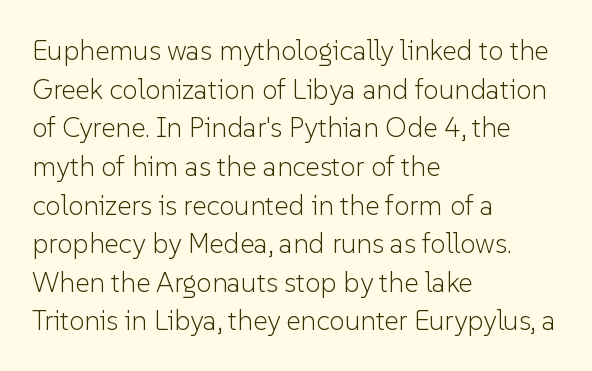
{"serif": "no", "italic": "no", "bold": "no", "weight": "light", "width": "normal", "stroke_contrast": "low", "x_height": "medium", "monospaced": "no", "underline": "no", "align": "left", "line_spacing": "normal", "line_spacing_ratio": 1.38, "letter_spacing": "normal", "letter_spacing_em": 0.0, "glyph_px": 28}
